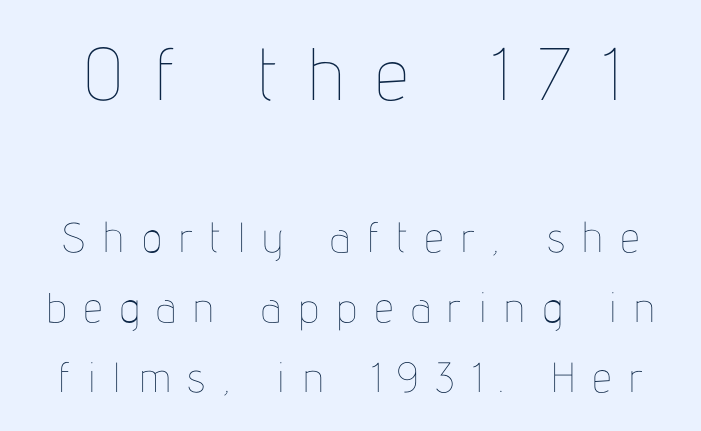
Q: Is the text bold? A: No.
Q: Is the text italic (slanted)? A: No, it is upright.
Q: Is the text underlined? A: No.
Q: Is the spacing between letters normal or unusually wide? A: Unusually wide.
Q: Is the spacing between lines tight, normal or loose? A: Normal.
Q: Which block of text is set in a larger size, the first (top) or the second (bottom)? A: The first (top) one.
Q: Width (condensed, normal, or wide)? A: Condensed.
Q: Stroke contrast? A: Low.
Q: x-height? A: Medium.
Q: Monospaced? A: No.
